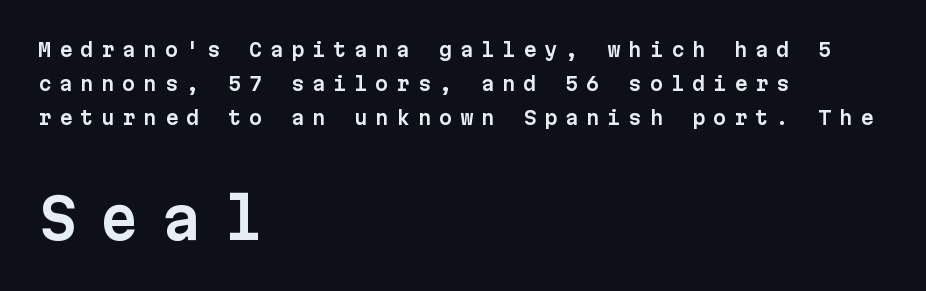
The image shows 56 px sans-serif type, upright, monospaced; set left-aligned, line spacing 1.78x, unusually wide letter spacing (+0.41 em), not underlined; the second (bottom) block is 2.95x larger; low stroke contrast and a medium x-height.
